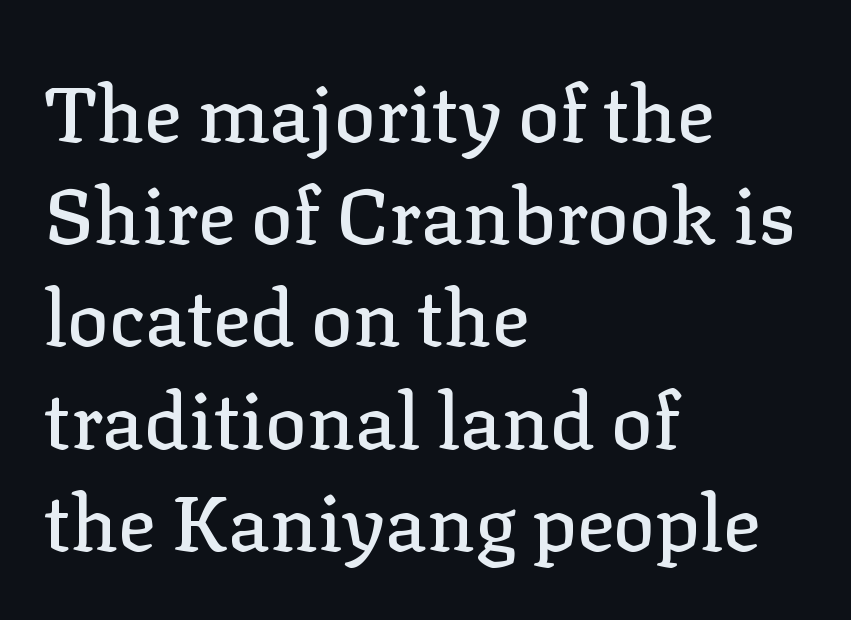
{"serif": "yes", "italic": "no", "width": "normal", "stroke_contrast": "low", "x_height": "medium", "monospaced": "no", "underline": "no", "align": "left", "line_spacing": "normal", "line_spacing_ratio": 1.31, "letter_spacing": "normal", "letter_spacing_em": 0.0, "glyph_px": 78}
